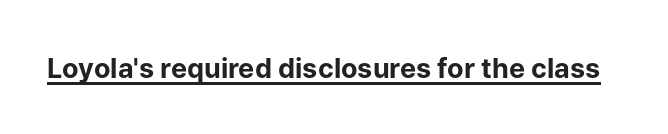
{"italic": "no", "bold": "yes", "underline": "yes", "letter_spacing": "normal", "letter_spacing_em": 0.0, "glyph_px": 27}
